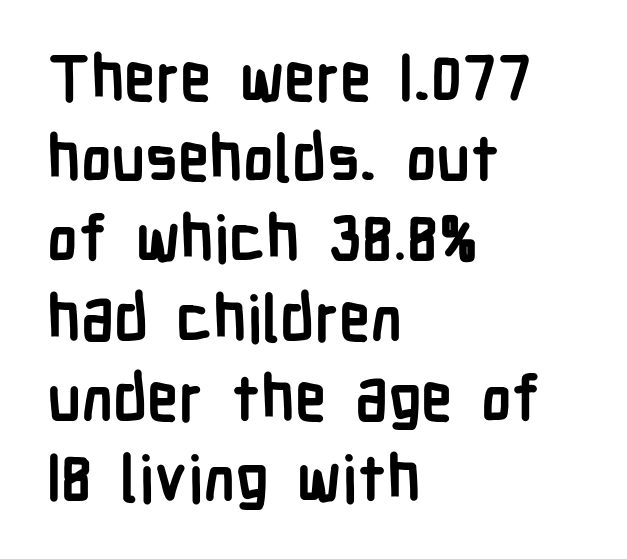
The image shows 63 px semibold, condensed sans-serif type, upright; set left-aligned, normal line spacing (1.27x), normal letter spacing, not underlined; low stroke contrast and a medium x-height.
